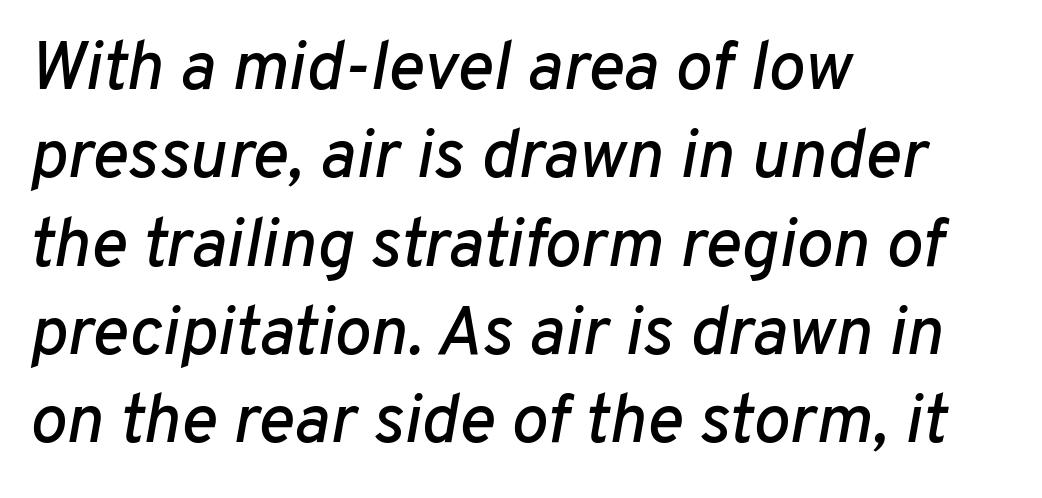
This rendering uses left alignment, leaving the right contour irregular. Characters are canted at an angle relative to the baseline's perpendicular. Check under the words: just untouched page. A normal amount of white space separates one row of letters from the next.
